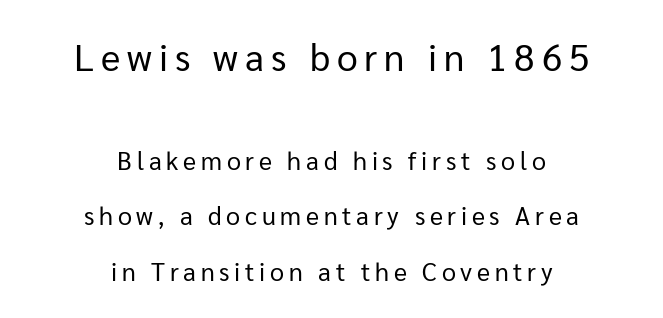
The image shows 37 px regular-weight sans-serif type, upright; set centered, loose line spacing (2.22x), not underlined; the first (top) block is 1.48x larger; low stroke contrast and a medium x-height.
